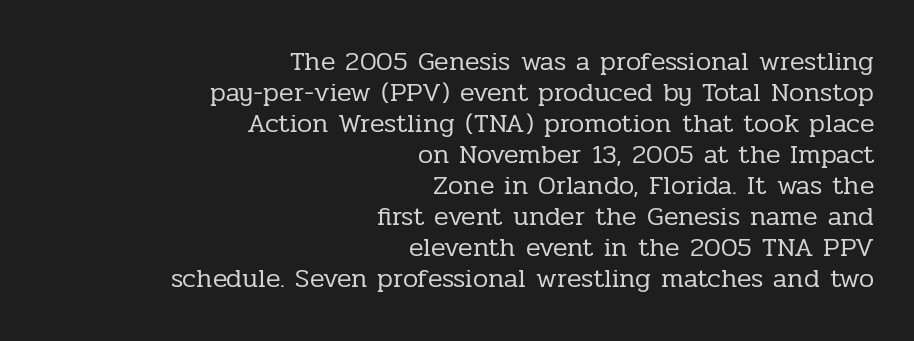
The typesetting does not lean heavy: it is not bold. The passage shown has conventional tracking throughout. Underline: absent. Students, observe: this is what under-led, compact text looks like. Nope, not italic — everything's standing straight. If you drew a ruler down the right edge, every line would touch it.
